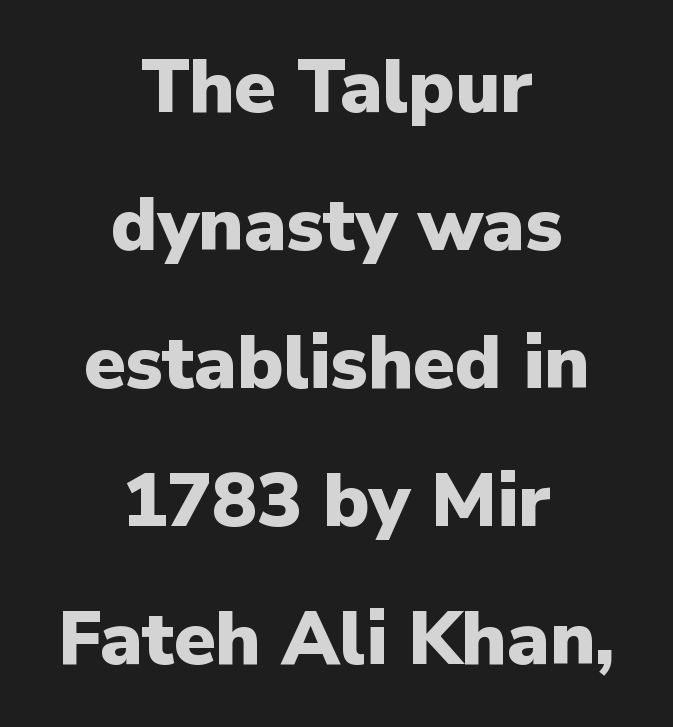
Heft: maximum for text — a bold. Note the varied advance widths — an 'i' is clearly narrower than an 'm'. Casual observation: everything's sitting right in the middle. The space beneath each line is pristine and unruled.
